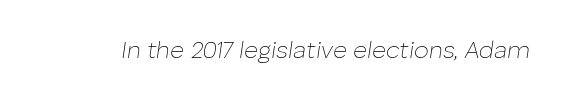
The image shows 24 px text type, italic (leaning right); set normal letter spacing, not underlined.
